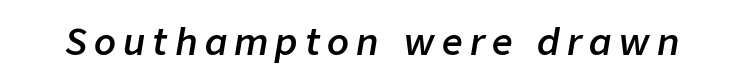
The image shows 36 px semibold type, italic (leaning right); set unusually wide letter spacing (+0.2 em), not underlined; low stroke contrast and a medium x-height.
